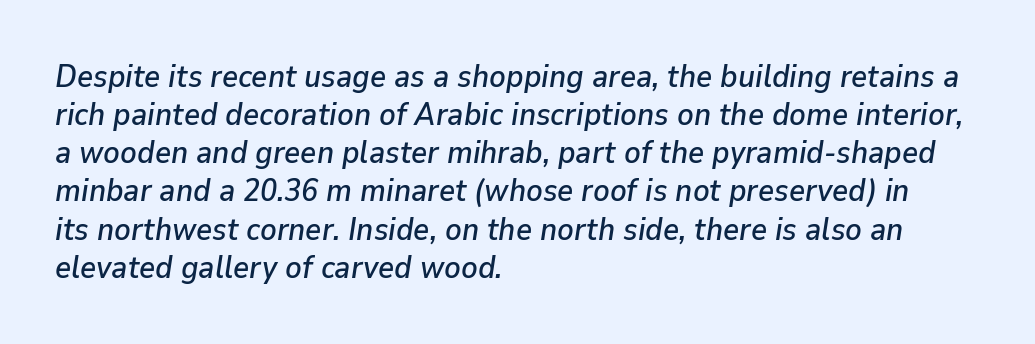
These lines were composed using italics. This sample has the flowing, uneven cadence of proportional lettering. Just letters on the line, the space beneath them empty. Nothing unusual about the tracking: characters are spaced as the font intends. Reading down the block, your eye returns to a fixed left position each line.
